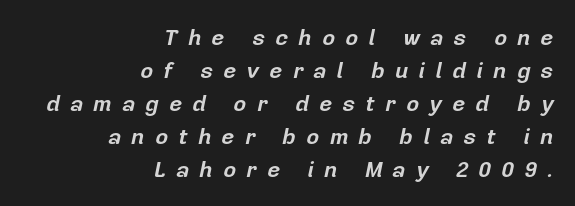
Q: Is the text bold? A: Yes.
Q: Is the text italic (slanted)? A: Yes, it leans right by about 12 degrees.
Q: Is the text underlined? A: No.
Q: How is the paragraph aligned? A: Right-aligned.
Q: Is the spacing between letters normal or unusually wide? A: Unusually wide.
Q: Is the spacing between lines tight, normal or loose? A: Normal.
